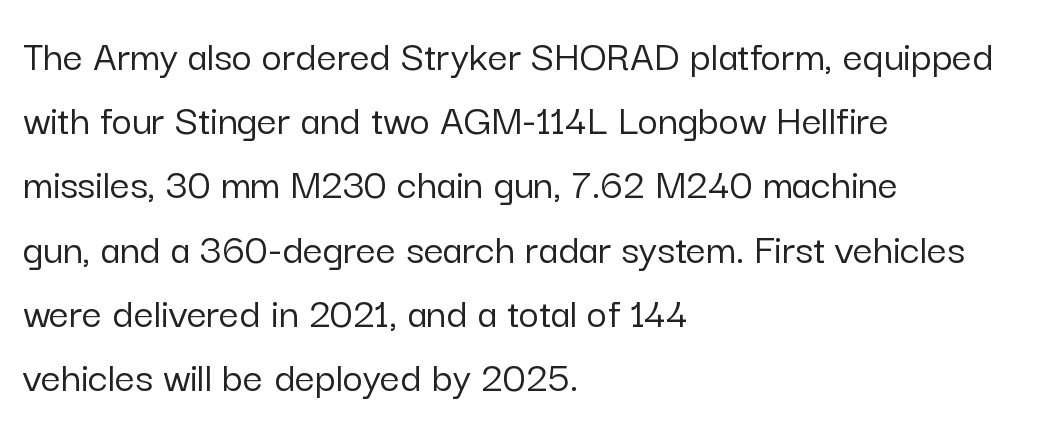
{"serif": "no", "italic": "no", "width": "normal", "stroke_contrast": "low", "x_height": "medium", "monospaced": "no", "underline": "no", "align": "left", "line_spacing": "normal", "line_spacing_ratio": 1.46, "letter_spacing": "normal", "letter_spacing_em": 0.0, "glyph_px": 44}
